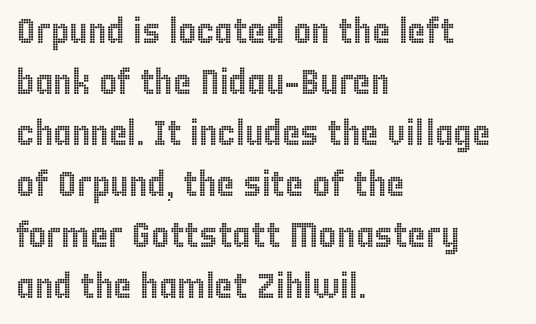
{"italic": "no", "width": "condensed", "x_height": "large", "monospaced": "no", "underline": "no", "align": "left", "line_spacing": "normal", "line_spacing_ratio": 1.46, "letter_spacing": "normal", "letter_spacing_em": 0.0, "glyph_px": 35}
